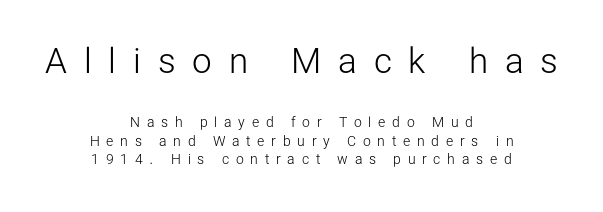
The image shows 35 px light sans-serif type, upright; set centered, normal line spacing (1.32x), unusually wide letter spacing (+0.48 em), not underlined; the first (top) block is 2.5x larger; low stroke contrast and a medium x-height.
